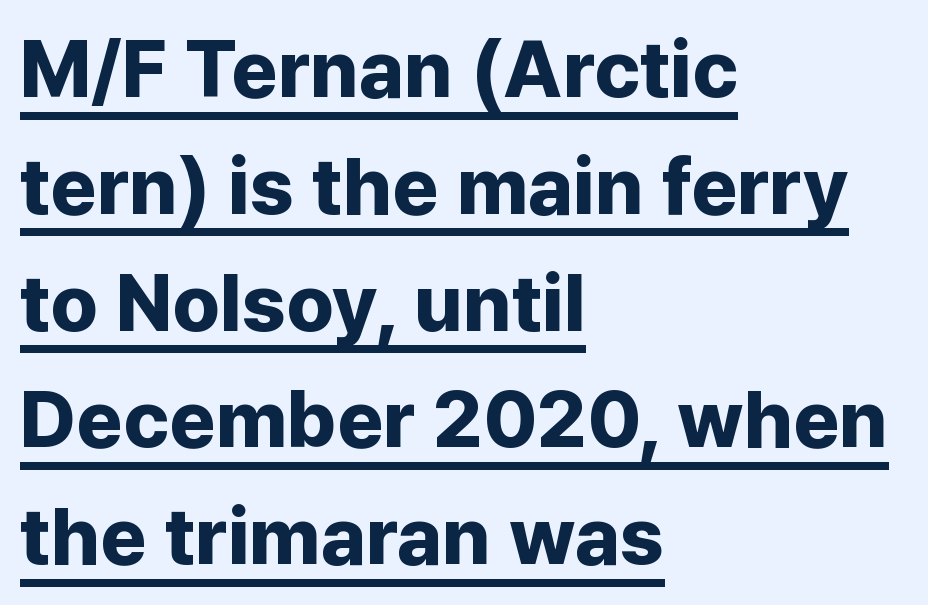
Q: Is the text bold? A: Yes.
Q: Is the text italic (slanted)? A: No, it is upright.
Q: Is the typeface a serif or a sans-serif typeface? A: Sans-serif.
Q: Is the text underlined? A: Yes.
Q: How is the paragraph aligned? A: Left-aligned.
Q: Is the spacing between letters normal or unusually wide? A: Normal.
Q: Is the spacing between lines tight, normal or loose? A: Normal.
Q: Width (condensed, normal, or wide)? A: Normal.
Q: Stroke contrast? A: Low.
Q: x-height? A: Medium.
Q: Monospaced? A: No.
